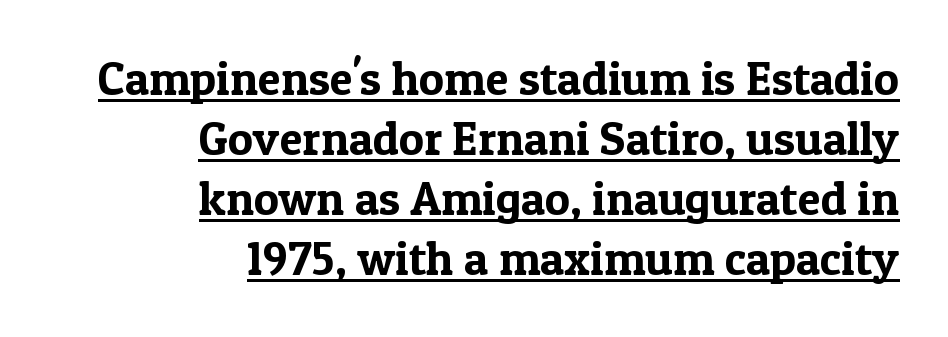
Q: Is the text italic (slanted)? A: No, it is upright.
Q: Is the typeface a serif or a sans-serif typeface? A: Serif.
Q: Is the text underlined? A: Yes.
Q: How is the paragraph aligned? A: Right-aligned.
Q: Is the spacing between letters normal or unusually wide? A: Normal.
Q: Is the spacing between lines tight, normal or loose? A: Normal.
Q: Width (condensed, normal, or wide)? A: Normal.
Q: x-height? A: Medium.
Q: Monospaced? A: No.
